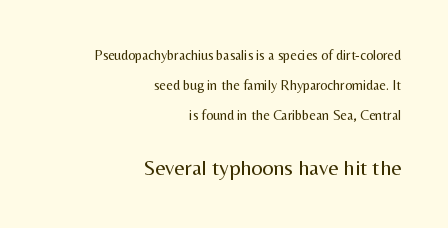
{"italic": "no", "bold": "no", "underline": "no", "align": "right", "line_spacing": "loose", "line_spacing_ratio": 2.13, "letter_spacing": "normal", "letter_spacing_em": 0.0, "larger_block": "second", "size_ratio": 1.57, "glyph_px": 22}
